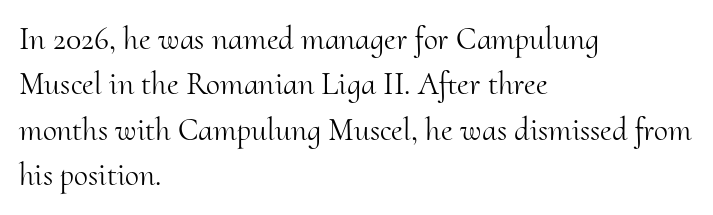
{"serif": "yes", "italic": "no", "bold": "no", "weight": "light", "width": "normal", "stroke_contrast": "medium", "x_height": "small", "monospaced": "no", "underline": "no", "align": "left", "line_spacing": "normal", "line_spacing_ratio": 1.42, "letter_spacing": "normal", "letter_spacing_em": 0.0, "glyph_px": 32}
